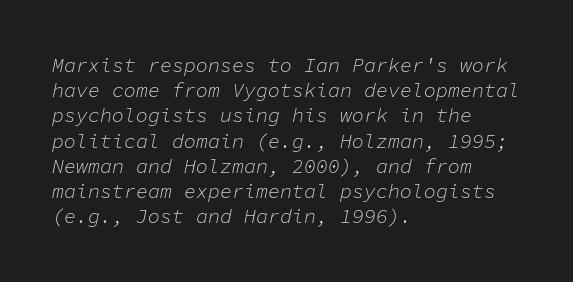
Q: Is the text bold? A: No.
Q: Is the text italic (slanted)? A: Yes, it leans right by about 11 degrees.
Q: Is the text underlined? A: No.
Q: How is the paragraph aligned? A: Left-aligned.
Q: Is the spacing between letters normal or unusually wide? A: Normal.
Q: Is the spacing between lines tight, normal or loose? A: Normal.
